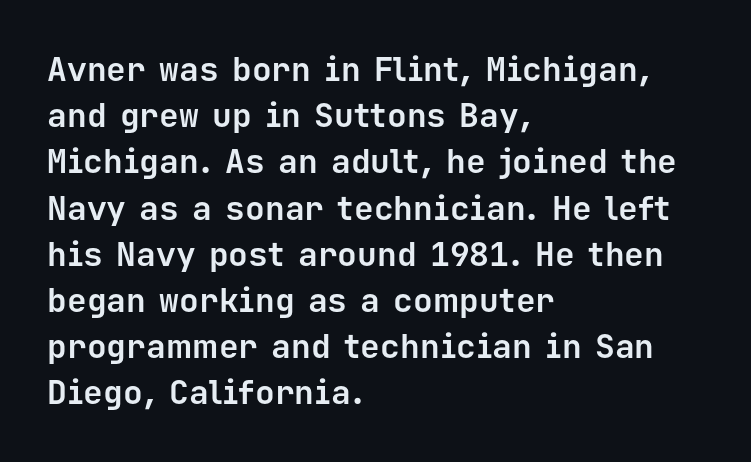
{"serif": "no", "italic": "no", "bold": "yes", "weight": "bold", "width": "normal", "stroke_contrast": "low", "x_height": "medium", "monospaced": "yes", "underline": "no", "align": "left", "line_spacing": "normal", "line_spacing_ratio": 1.4, "letter_spacing": "normal", "letter_spacing_em": 0.0, "glyph_px": 33}
